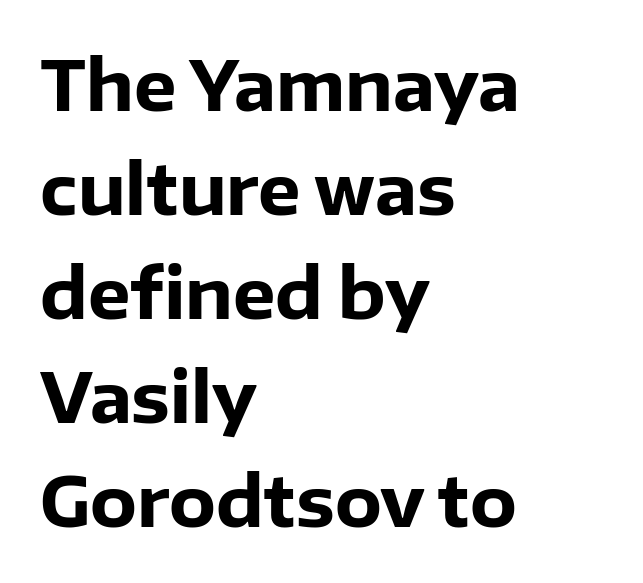
{"serif": "no", "italic": "no", "bold": "yes", "weight": "heavy", "width": "normal", "stroke_contrast": "low", "x_height": "medium", "monospaced": "no", "underline": "no", "align": "left", "line_spacing": "normal", "line_spacing_ratio": 1.53, "letter_spacing": "normal", "letter_spacing_em": 0.0, "glyph_px": 68}
